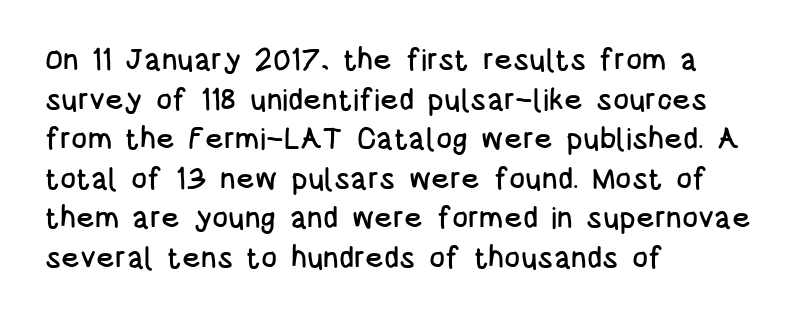
How are the letters spaced? Ordinarily, with no added tracking. Rendered with straight, roman letterforms. A normal amount of white space separates one row of letters from the next. The compositor pushed each line to the left boundary.
